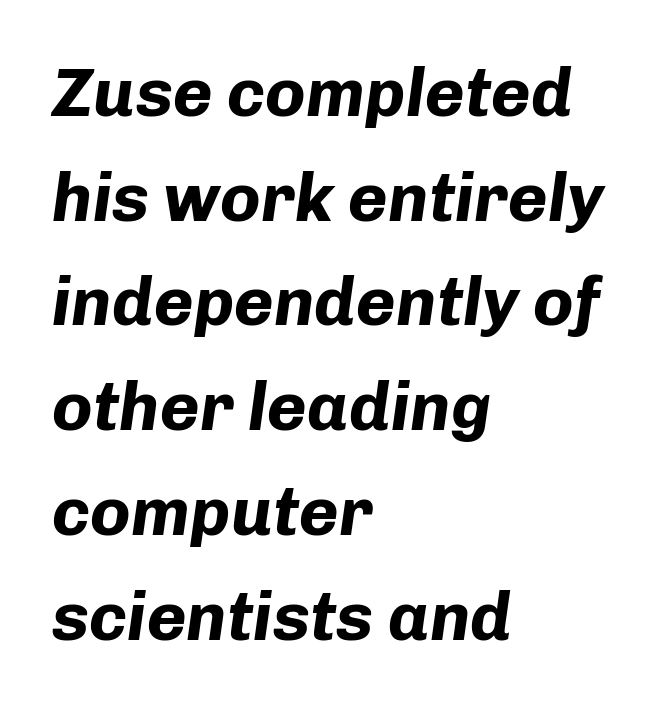
{"italic": "yes", "lean": "right", "slant_degrees": 8, "bold": "yes", "weight": "bold", "width": "normal", "stroke_contrast": "low", "x_height": "medium", "monospaced": "no", "underline": "no", "align": "left", "line_spacing": "normal", "line_spacing_ratio": 1.54, "letter_spacing": "normal", "letter_spacing_em": 0.0, "glyph_px": 68}
